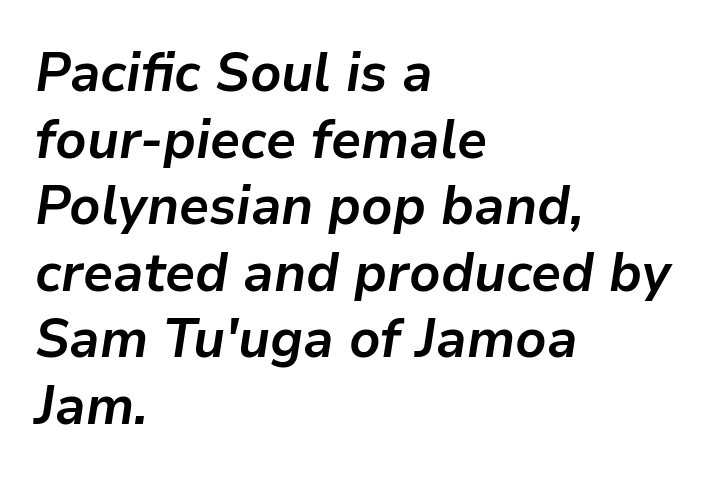
The rendering keeps characters at their native spacing. Anything drawn beneath the words? Only blank space. Characters are canted at an angle relative to the baseline's perpendicular. The ragged edge is on the right, which tells us the setting is flush left. Character widths vary here, with narrow letters taking less room than wide ones.
